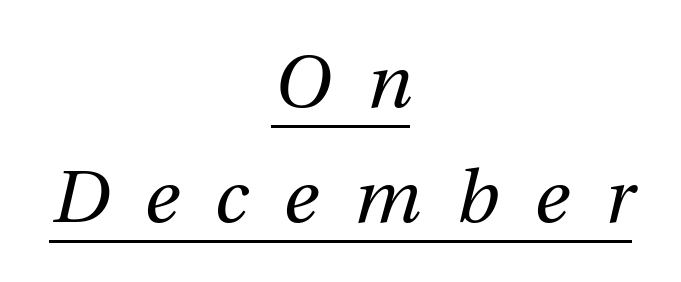
Q: Is the text bold? A: No.
Q: Is the text italic (slanted)? A: Yes, it leans right by about 12 degrees.
Q: Is the text underlined? A: Yes.
Q: How is the paragraph aligned? A: Centered.
Q: Is the spacing between letters normal or unusually wide? A: Unusually wide.
Q: Is the spacing between lines tight, normal or loose? A: Normal.
Q: Width (condensed, normal, or wide)? A: Normal.
Q: Stroke contrast? A: Medium.
Q: x-height? A: Medium.
Q: Monospaced? A: No.
